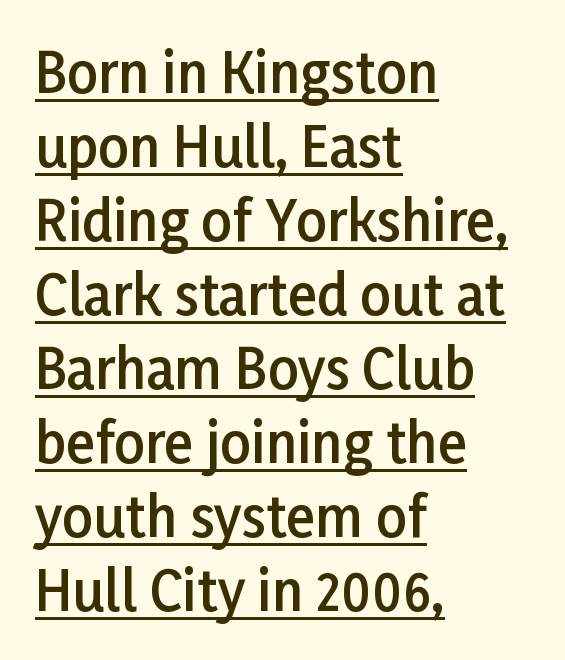
The image shows 54 px semibold sans-serif type, upright; set left-aligned, normal line spacing (1.37x), normal letter spacing, underlined; low stroke contrast and a medium x-height.
